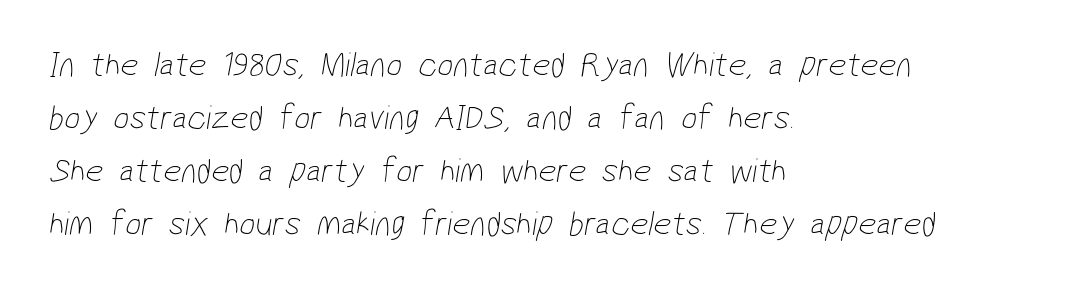
{"serif": "no", "bold": "no", "weight": "thin", "width": "condensed", "stroke_contrast": "low", "x_height": "medium", "monospaced": "no", "underline": "no", "align": "left", "line_spacing": "normal", "line_spacing_ratio": 1.51, "letter_spacing": "normal", "letter_spacing_em": 0.0, "glyph_px": 35}
